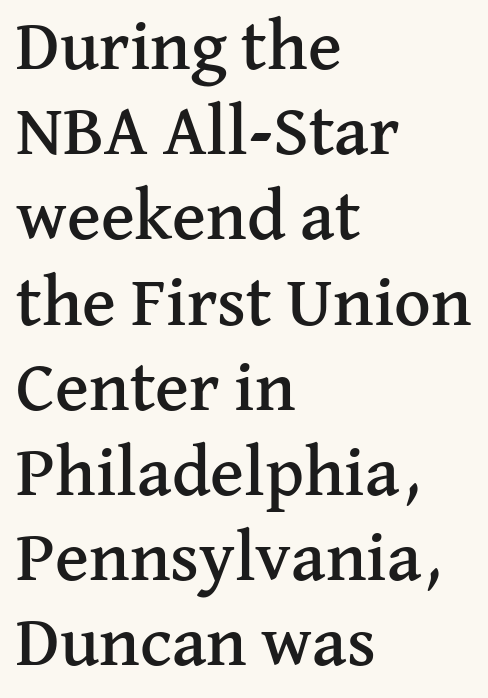
{"serif": "yes", "italic": "no", "width": "normal", "stroke_contrast": "medium", "x_height": "medium", "monospaced": "no", "underline": "no", "align": "left", "line_spacing_ratio": 1.2, "letter_spacing": "normal", "letter_spacing_em": 0.0, "glyph_px": 71}
